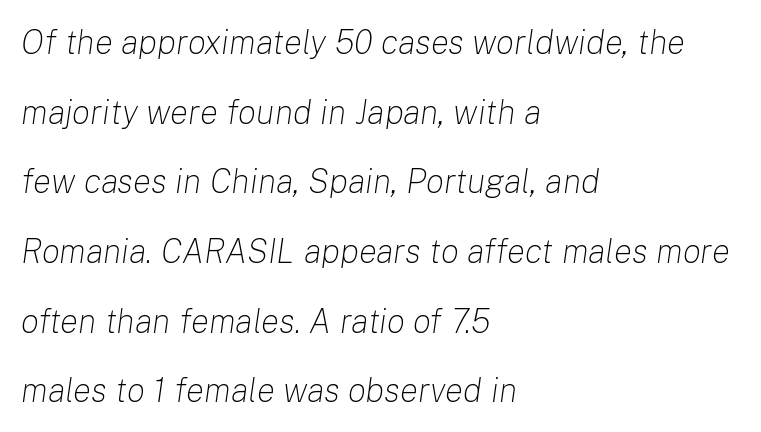
Q: Is the text bold? A: No.
Q: Is the text italic (slanted)? A: Yes, it leans right by about 8 degrees.
Q: Is the text underlined? A: No.
Q: How is the paragraph aligned? A: Left-aligned.
Q: Is the spacing between letters normal or unusually wide? A: Normal.
Q: Is the spacing between lines tight, normal or loose? A: Loose.
Q: Width (condensed, normal, or wide)? A: Normal.
Q: Stroke contrast? A: Low.
Q: x-height? A: Medium.
Q: Monospaced? A: No.
